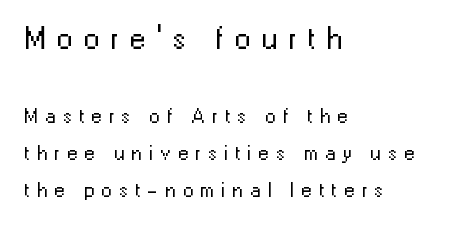
The image shows 32 px regular-weight sans-serif type, upright; set left-aligned, line spacing 1.76x, unusually wide letter spacing (+0.34 em), not underlined; the first (top) block is 1.52x larger; low stroke contrast and a medium x-height.
